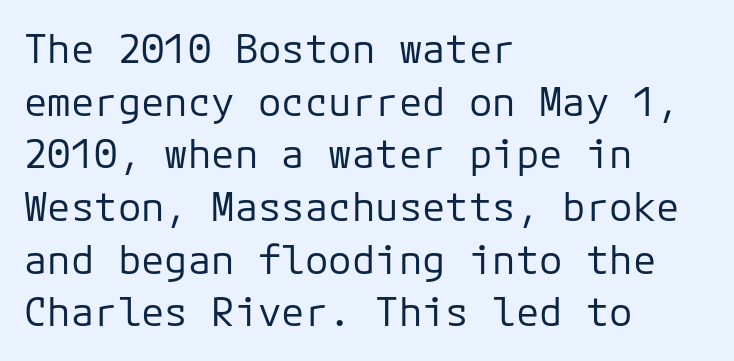
The image shows 39 px regular-weight sans-serif type, upright; set left-aligned, normal line spacing (1.35x), normal letter spacing, not underlined; low stroke contrast and a medium x-height.
